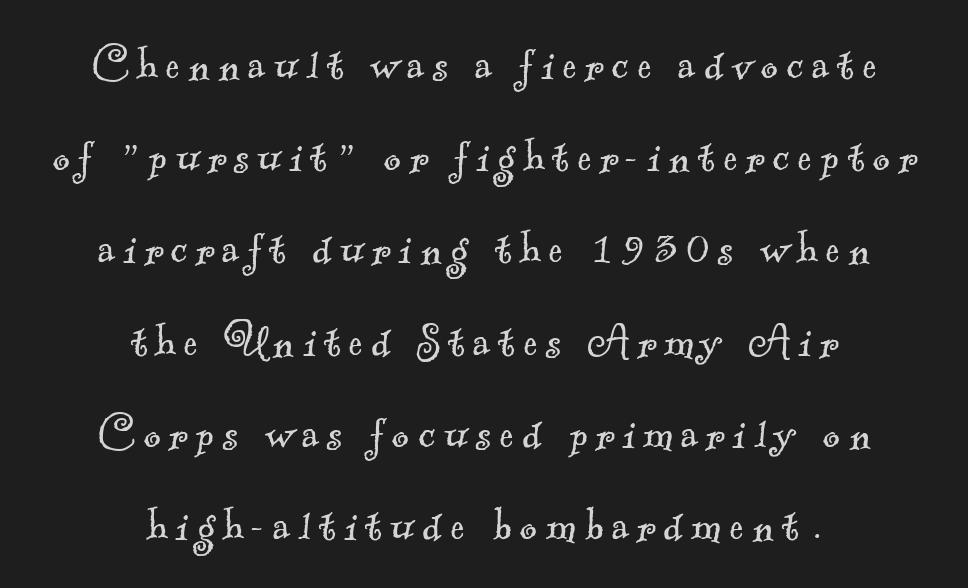
{"serif": "yes", "bold": "no", "weight": "light", "width": "normal", "x_height": "small", "monospaced": "no", "underline": "no", "align": "center", "line_spacing_ratio": 1.74, "glyph_px": 53}
